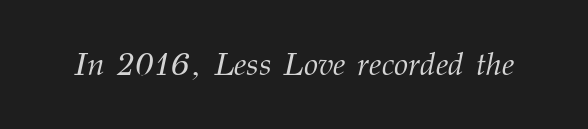
Q: Is the text bold? A: No.
Q: Is the text italic (slanted)? A: Yes, it leans right by about 12 degrees.
Q: Is the typeface a serif or a sans-serif typeface? A: Serif.
Q: Is the text underlined? A: No.
Q: Is the spacing between letters normal or unusually wide? A: Normal.
Q: Width (condensed, normal, or wide)? A: Normal.
Q: Stroke contrast? A: Medium.
Q: x-height? A: Medium.
Q: Monospaced? A: No.
